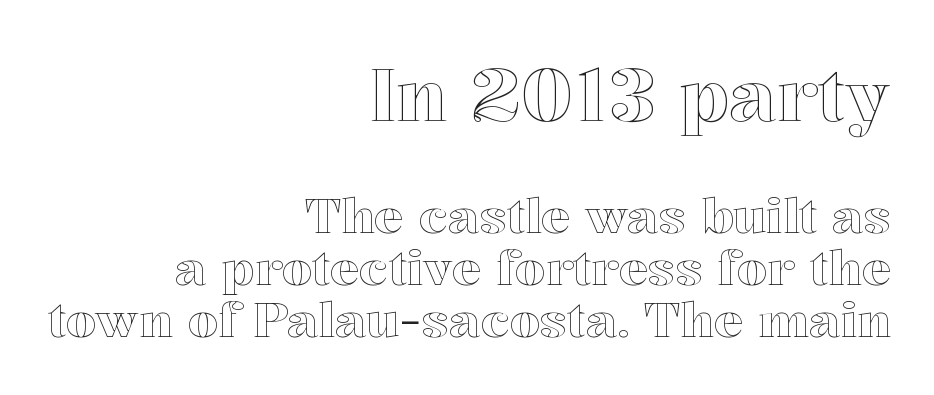
Proportional: the letters do not fall into vertical columns. The space between consecutive lines is stingy. The initial chunk of copy outweighs the following chunk in type size. The letters sit at their default tracking, neither squeezed nor spread. Quick note: not italic, upright. The strip under each line holds only bare page.
